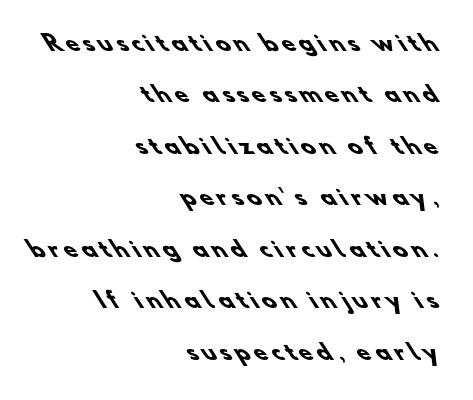
{"bold": "yes", "underline": "no", "align": "right", "line_spacing": "loose", "line_spacing_ratio": 2.45, "letter_spacing": "wide", "letter_spacing_em": 0.22, "glyph_px": 21}
